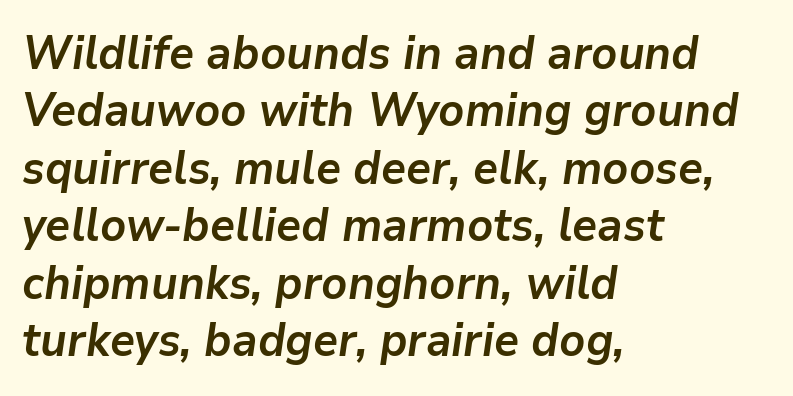
Italic: yes, the glyphs are oblique. Each word holds together tightly as a unit, with standard inter-letter gaps. A full-strength bold gives these letters their thick strokes. The area under the type is left untouched. Leftover space on each line is placed entirely after the last word. In terms of leading, this rendering sits right in the middle.
